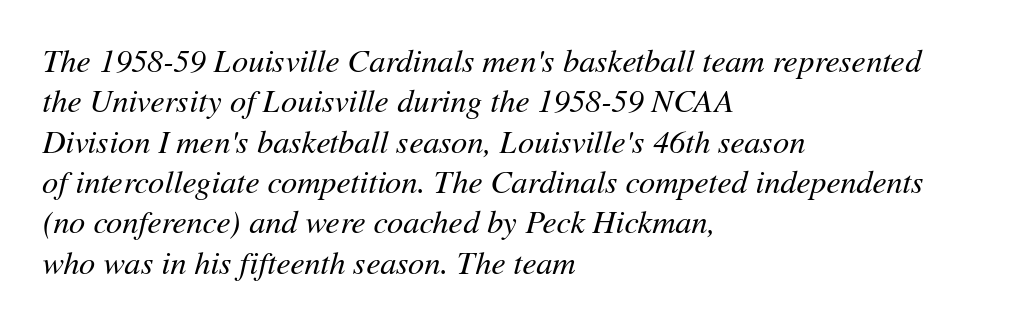
Letters have the restrained weight of plain body copy at most. A typesetter would call this proportional, since set widths differ per character. Tracking here is standard; glyphs follow each other at the usual distance. Rows of type keep a routine distance in the vertical direction. These lines are set flush left with a ragged right edge.
